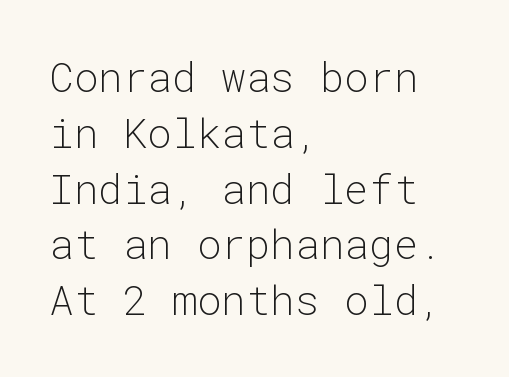
{"serif": "no", "italic": "no", "bold": "no", "weight": "light", "width": "normal", "stroke_contrast": "low", "x_height": "medium", "monospaced": "yes", "underline": "no", "align": "left", "line_spacing": "normal", "line_spacing_ratio": 1.36, "letter_spacing": "normal", "letter_spacing_em": 0.0, "glyph_px": 41}
